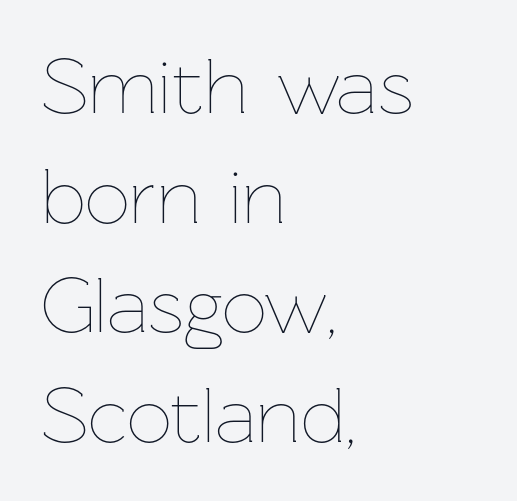
{"italic": "no", "bold": "no", "weight": "thin", "width": "normal", "stroke_contrast": "low", "x_height": "medium", "monospaced": "no", "underline": "no", "align": "left", "line_spacing": "normal", "line_spacing_ratio": 1.37, "letter_spacing": "normal", "letter_spacing_em": 0.0, "glyph_px": 80}
